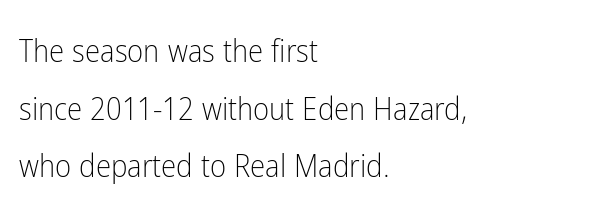
The image shows 31 px light, condensed sans-serif type, upright; set left-aligned, line spacing 1.86x, normal letter spacing, not underlined; low stroke contrast and a medium x-height.
